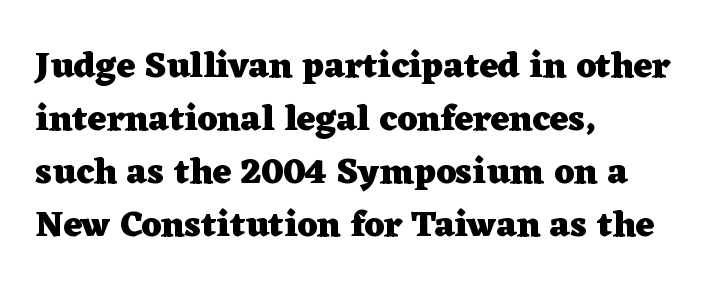
Q: Is the text bold? A: Yes.
Q: Is the text italic (slanted)? A: No, it is upright.
Q: Is the typeface a serif or a sans-serif typeface? A: Serif.
Q: Is the text underlined? A: No.
Q: How is the paragraph aligned? A: Left-aligned.
Q: Is the spacing between letters normal or unusually wide? A: Normal.
Q: Is the spacing between lines tight, normal or loose? A: Normal.
Q: Width (condensed, normal, or wide)? A: Wide.
Q: Stroke contrast? A: Low.
Q: x-height? A: Medium.
Q: Monospaced? A: No.
